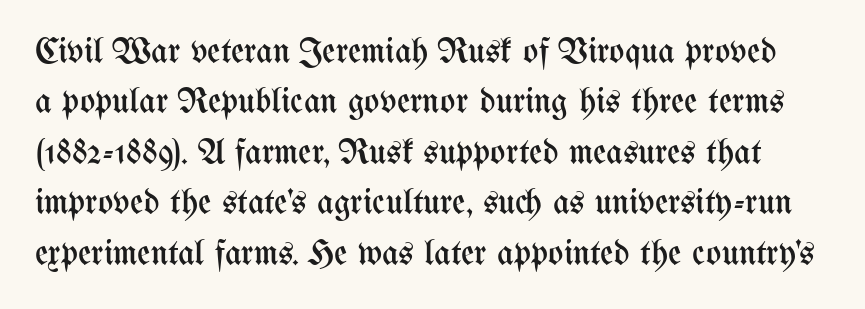
The image shows 36 px regular-weight, condensed type, upright; set normal line spacing (1.4x), normal letter spacing, not underlined; medium stroke contrast and a medium x-height.
